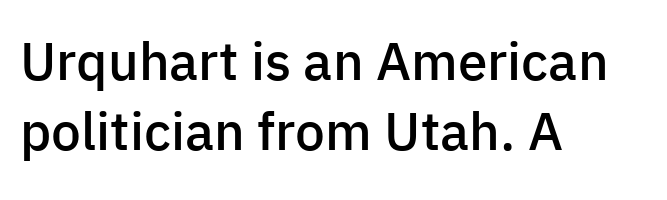
Q: Is the text bold? A: Semi-bold.
Q: Is the text italic (slanted)? A: No, it is upright.
Q: Is the typeface a serif or a sans-serif typeface? A: Sans-serif.
Q: Is the text underlined? A: No.
Q: How is the paragraph aligned? A: Left-aligned.
Q: Is the spacing between letters normal or unusually wide? A: Normal.
Q: Is the spacing between lines tight, normal or loose? A: Normal.
Q: Width (condensed, normal, or wide)? A: Normal.
Q: Stroke contrast? A: Low.
Q: x-height? A: Medium.
Q: Monospaced? A: No.
